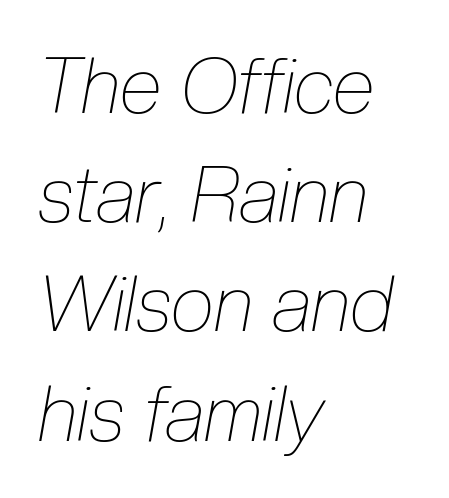
{"italic": "yes", "lean": "right", "slant_degrees": 10, "bold": "no", "weight": "thin", "width": "condensed", "stroke_contrast": "low", "x_height": "medium", "monospaced": "no", "underline": "no", "align": "left", "line_spacing": "normal", "line_spacing_ratio": 1.4, "letter_spacing": "normal", "letter_spacing_em": 0.0, "glyph_px": 78}
